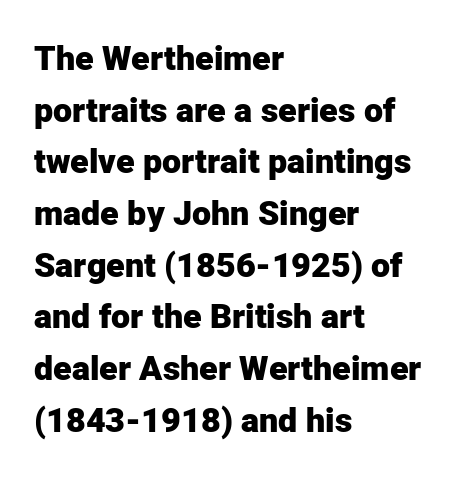
Q: Is the text bold? A: Yes.
Q: Is the text italic (slanted)? A: No, it is upright.
Q: Is the typeface a serif or a sans-serif typeface? A: Sans-serif.
Q: Is the text underlined? A: No.
Q: How is the paragraph aligned? A: Left-aligned.
Q: Is the spacing between letters normal or unusually wide? A: Normal.
Q: Is the spacing between lines tight, normal or loose? A: Normal.
Q: Width (condensed, normal, or wide)? A: Normal.
Q: Stroke contrast? A: Low.
Q: x-height? A: Medium.
Q: Monospaced? A: No.
